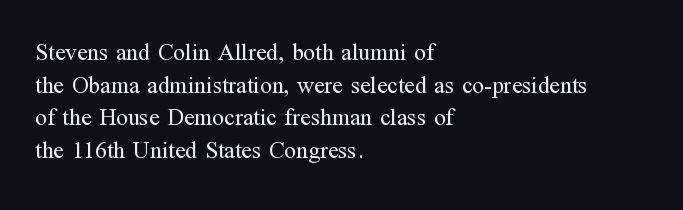
The image shows 24 px text type, upright; set left-aligned, normal line spacing (1.36x), normal letter spacing, not underlined.
